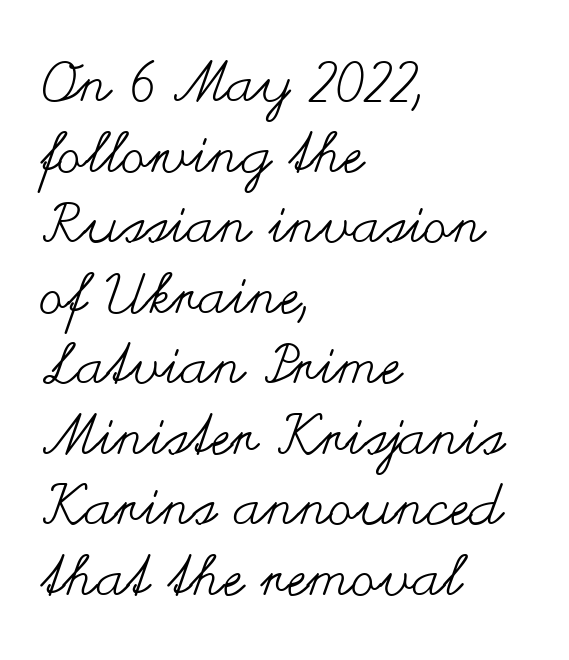
These lines are rendered in a variable-pitch font. The face looks like a standard text weight, possibly lighter. Horizontally, the lines are justified to the leading edge only. One glance says typical: line gaps are just what's usual. Look at the tracking — it's just the regular setting, nothing added.
